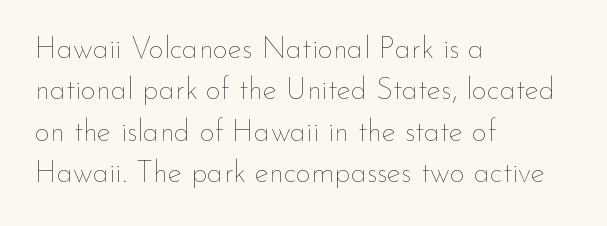
{"italic": "no", "bold": "no", "weight": "thin", "width": "normal", "stroke_contrast": "low", "x_height": "small", "monospaced": "no", "underline": "no", "align": "left", "line_spacing": "normal", "line_spacing_ratio": 1.38, "letter_spacing": "normal", "letter_spacing_em": 0.0, "glyph_px": 30}
